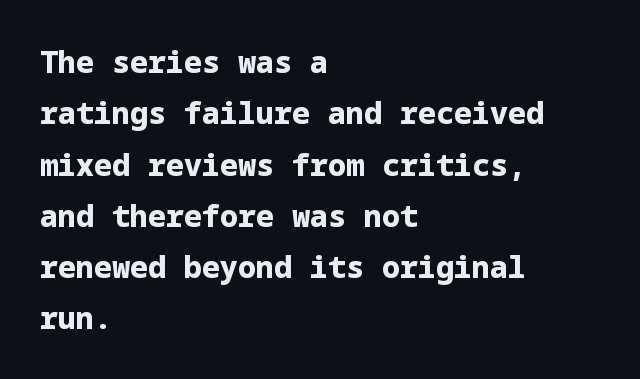
Q: Is the text bold? A: Yes.
Q: Is the text italic (slanted)? A: No, it is upright.
Q: Is the typeface a serif or a sans-serif typeface? A: Sans-serif.
Q: Is the text underlined? A: No.
Q: How is the paragraph aligned? A: Left-aligned.
Q: Is the spacing between letters normal or unusually wide? A: Normal.
Q: Width (condensed, normal, or wide)? A: Normal.
Q: Stroke contrast? A: Low.
Q: x-height? A: Medium.
